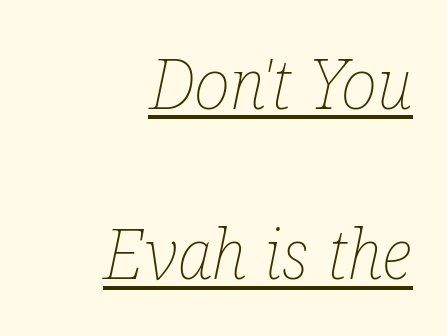
Q: Is the text bold? A: No.
Q: Is the text italic (slanted)? A: Yes, it leans right by about 12 degrees.
Q: Is the text underlined? A: Yes.
Q: How is the paragraph aligned? A: Right-aligned.
Q: Is the spacing between letters normal or unusually wide? A: Normal.
Q: Is the spacing between lines tight, normal or loose? A: Loose.
Q: Width (condensed, normal, or wide)? A: Condensed.
Q: Stroke contrast? A: Low.
Q: x-height? A: Medium.
Q: Monospaced? A: No.
